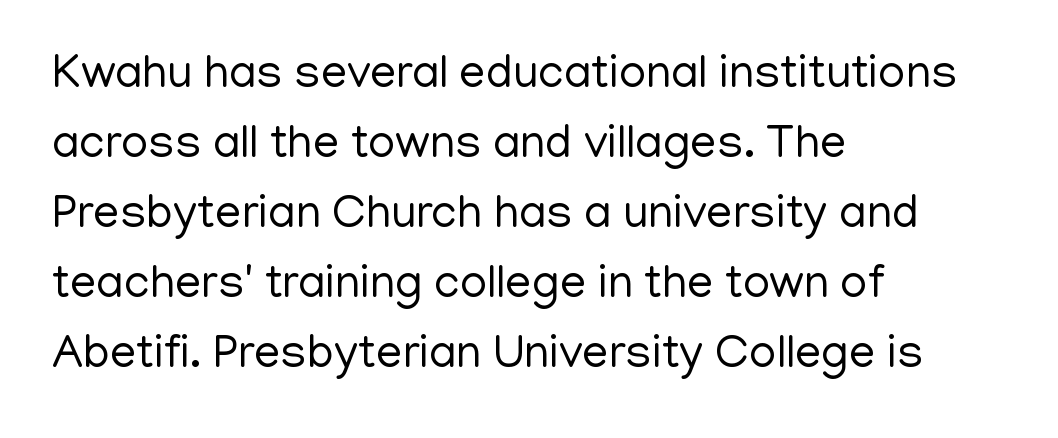
{"serif": "no", "italic": "no", "bold": "no", "weight": "regular", "width": "normal", "stroke_contrast": "low", "x_height": "medium", "monospaced": "no", "underline": "no", "align": "left", "line_spacing": "normal", "line_spacing_ratio": 1.49, "letter_spacing": "normal", "letter_spacing_em": 0.0, "glyph_px": 47}
